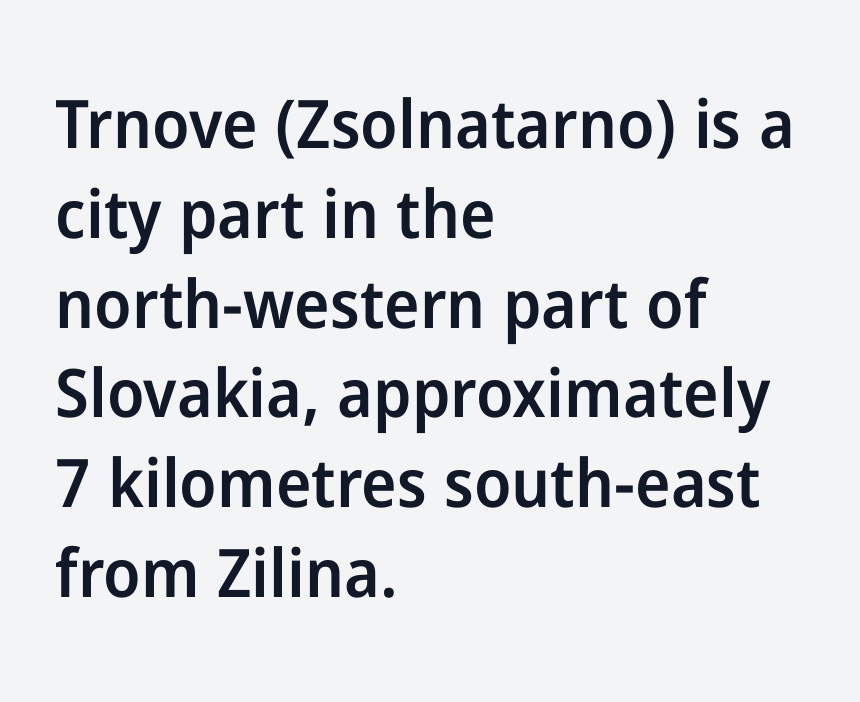
{"serif": "no", "italic": "no", "bold": "semi", "weight": "semibold", "width": "normal", "stroke_contrast": "low", "x_height": "medium", "monospaced": "no", "underline": "no", "align": "left", "line_spacing": "normal", "line_spacing_ratio": 1.34, "letter_spacing": "normal", "letter_spacing_em": 0.0, "glyph_px": 67}
